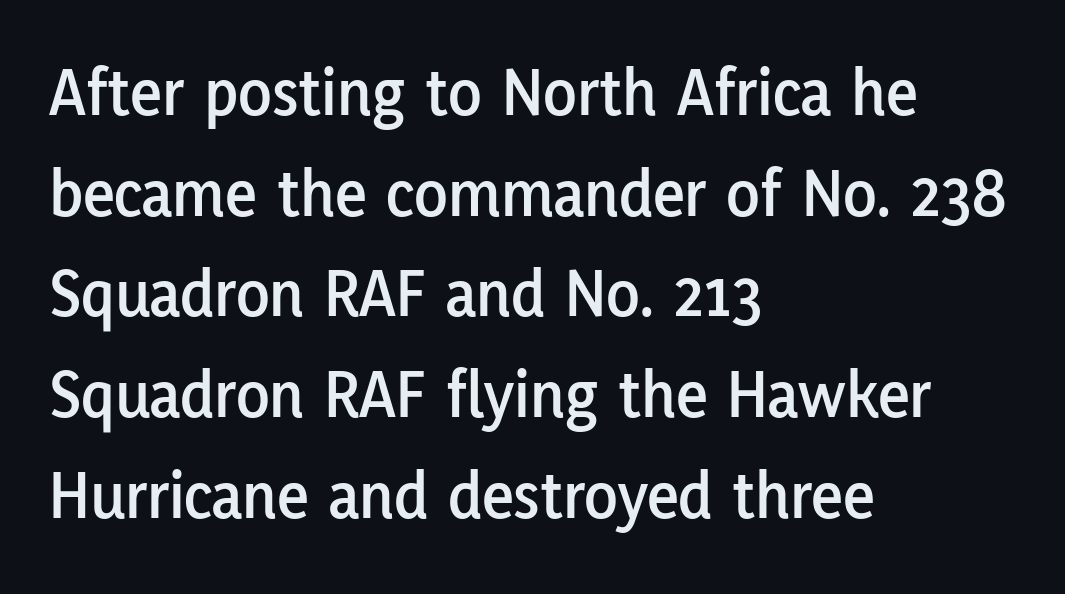
Q: Is the text italic (slanted)? A: No, it is upright.
Q: Is the typeface a serif or a sans-serif typeface? A: Sans-serif.
Q: Is the text underlined? A: No.
Q: How is the paragraph aligned? A: Left-aligned.
Q: Is the spacing between letters normal or unusually wide? A: Normal.
Q: Is the spacing between lines tight, normal or loose? A: Normal.
Q: Width (condensed, normal, or wide)? A: Normal.
Q: Stroke contrast? A: Low.
Q: x-height? A: Medium.
Q: Monospaced? A: No.
